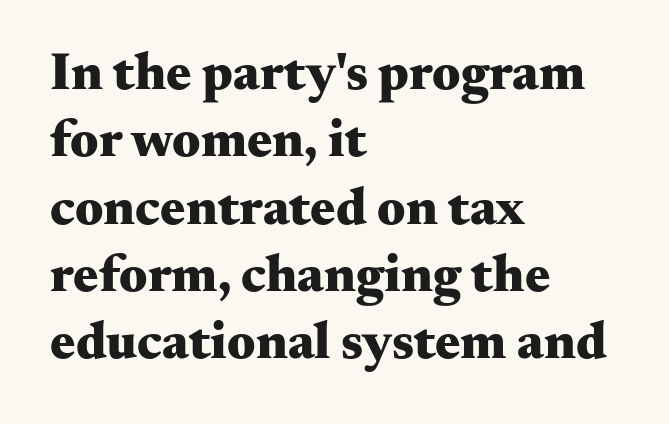
Q: Is the text bold? A: Yes.
Q: Is the text italic (slanted)? A: No, it is upright.
Q: Is the typeface a serif or a sans-serif typeface? A: Serif.
Q: Is the text underlined? A: No.
Q: How is the paragraph aligned? A: Left-aligned.
Q: Is the spacing between letters normal or unusually wide? A: Normal.
Q: Is the spacing between lines tight, normal or loose? A: Normal.
Q: Width (condensed, normal, or wide)? A: Wide.
Q: Stroke contrast? A: Medium.
Q: x-height? A: Small.
Q: Monospaced? A: No.
